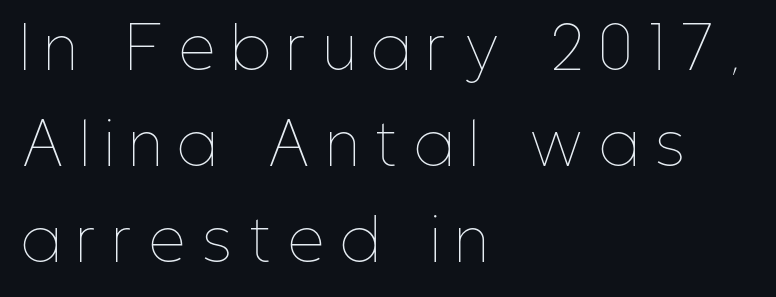
The image shows 56 px thin, condensed type, upright; set left-aligned, line spacing 1.71x, unusually wide letter spacing (+0.32 em), not underlined; low stroke contrast and a medium x-height.
